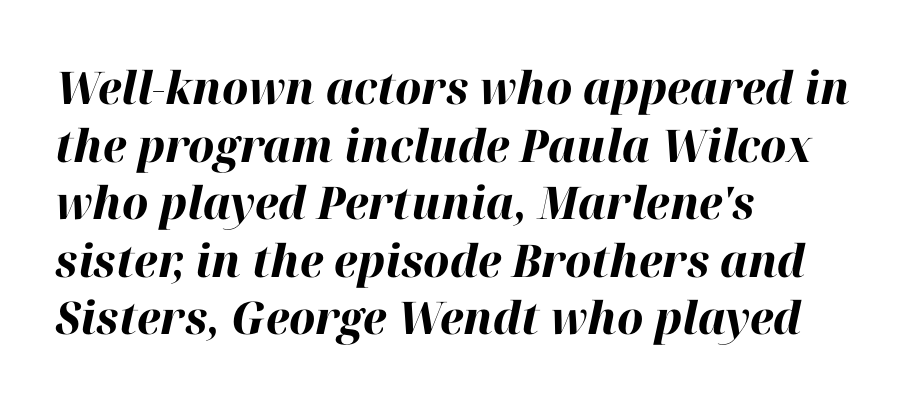
{"italic": "yes", "lean": "right", "slant_degrees": 12, "bold": "yes", "weight": "bold", "width": "normal", "stroke_contrast": "high", "x_height": "medium", "monospaced": "no", "underline": "no", "align": "left", "line_spacing": "normal", "line_spacing_ratio": 1.28, "letter_spacing": "normal", "letter_spacing_em": 0.0, "glyph_px": 45}
